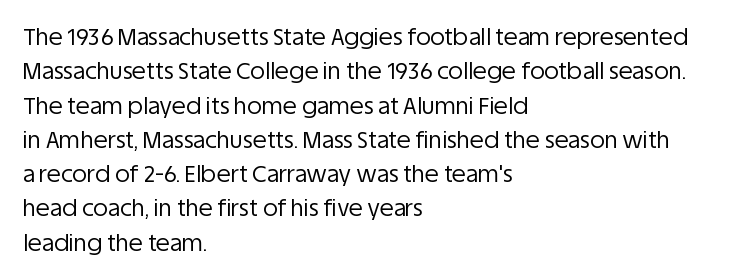
The image shows 23 px text type, upright; set left-aligned, normal line spacing (1.49x), normal letter spacing, not underlined.
